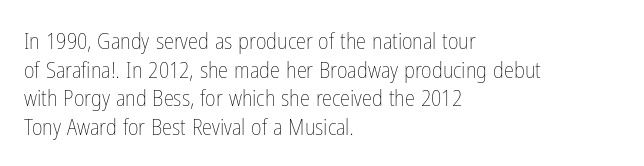
{"italic": "no", "bold": "no", "underline": "no", "align": "left", "line_spacing_ratio": 1.24, "letter_spacing": "normal", "letter_spacing_em": 0.0, "glyph_px": 23}
